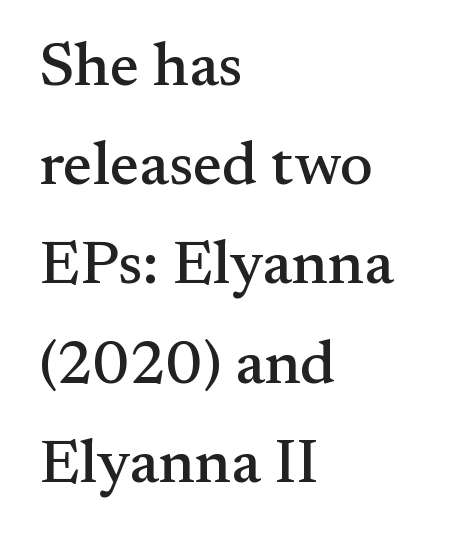
The paragraph shown leans on its left margin. This rendering employs a face with finishing strokes, i.e., a serif. The space between consecutive lines is moderate. Tracking value appears to be zero — textbook default spacing. These lines were composed using upright roman letters.
